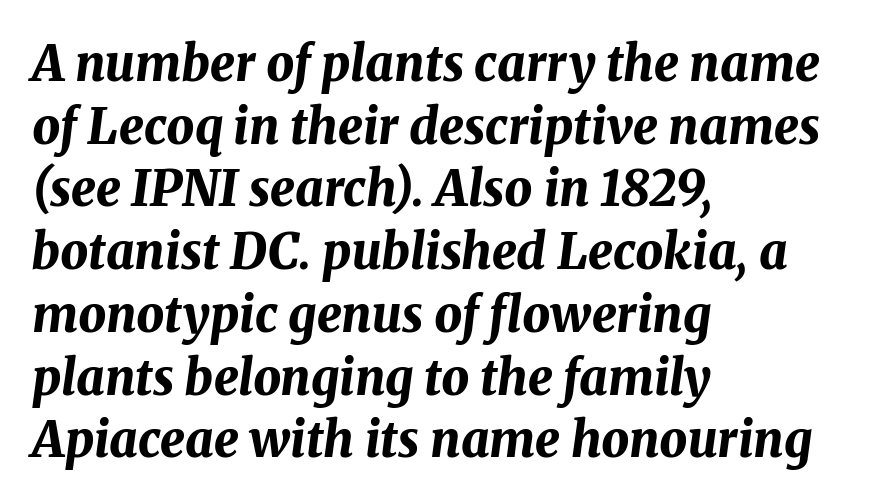
The image shows 49 px bold type, italic (leaning right); set left-aligned, normal line spacing (1.28x), normal letter spacing, not underlined; medium stroke contrast and a medium x-height.
